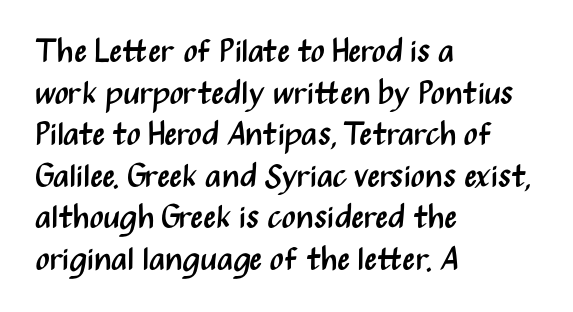
The image shows 33 px regular-weight, condensed sans-serif type, upright; set left-aligned, normal line spacing (1.26x), normal letter spacing, not underlined; medium stroke contrast and a medium x-height.
